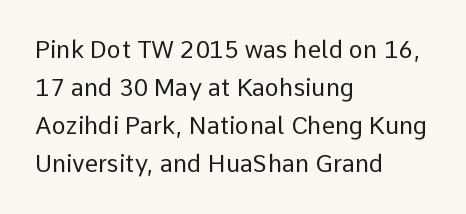
Q: Is the text bold? A: No.
Q: Is the text italic (slanted)? A: No, it is upright.
Q: Is the text underlined? A: No.
Q: How is the paragraph aligned? A: Left-aligned.
Q: Is the spacing between letters normal or unusually wide? A: Normal.
Q: Is the spacing between lines tight, normal or loose? A: Normal.
